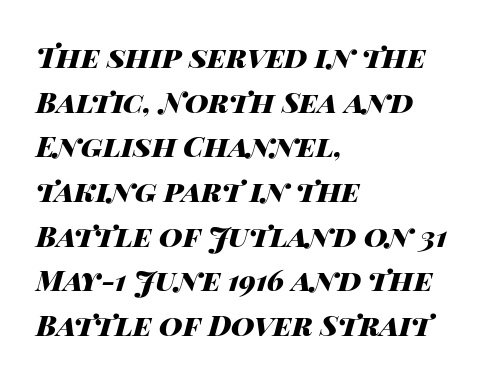
{"italic": "yes", "lean": "right", "slant_degrees": 14, "bold": "yes", "weight": "heavy", "width": "wide", "stroke_contrast": "high", "x_height": "large", "monospaced": "no", "underline": "no", "align": "left", "line_spacing": "normal", "line_spacing_ratio": 1.54, "letter_spacing": "normal", "letter_spacing_em": 0.0, "glyph_px": 29}
